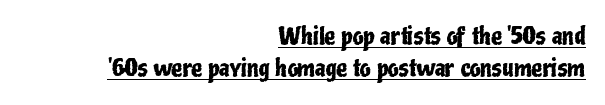
You can tell it's not italic because the verticals are truly vertical. Does the leading feel generous? No, just average. The glyphs are accompanied by a horizontal stroke just below them. Tracking value appears to be zero — textbook default spacing. The paragraph shown leans on its right margin.
